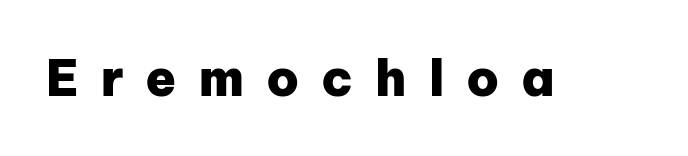
Look at the stroke-to-counter ratio: heavy, a bold. The axis of the letterforms is exactly vertical. The font family rendered here belongs to the sans-serif group. Words float on clear page, feet unadorned. The gaps between neighbouring characters are conspicuously large. A typesetter would call this proportional, since set widths differ per character.
